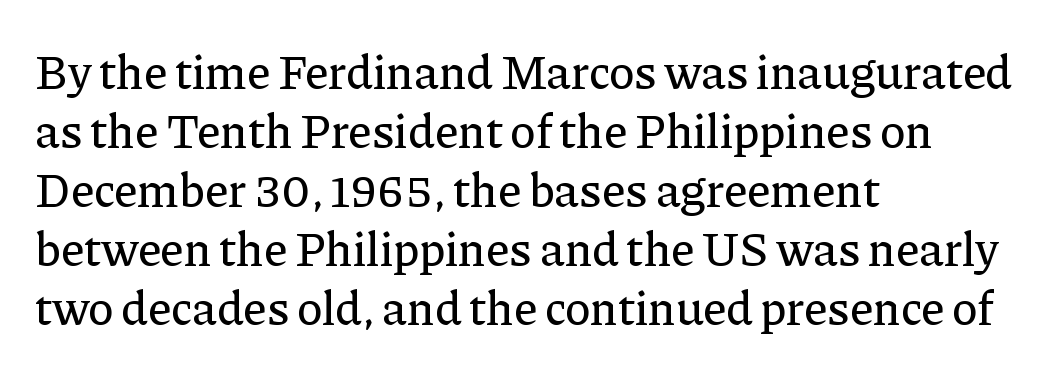
{"serif": "yes", "italic": "no", "width": "normal", "stroke_contrast": "low", "x_height": "medium", "monospaced": "no", "underline": "no", "align": "left", "line_spacing_ratio": 1.23, "letter_spacing": "normal", "letter_spacing_em": 0.0, "glyph_px": 48}
